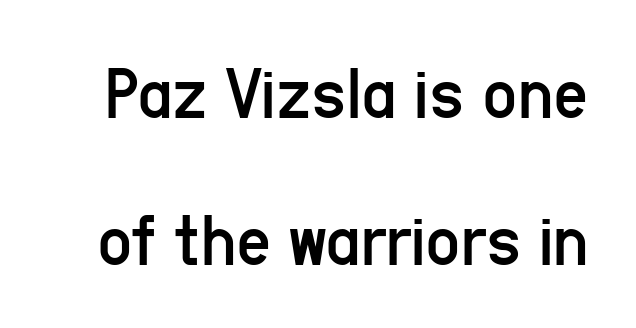
You could fit nearly another row in the gap between these rows. Character widths vary here, with narrow letters taking less room than wide ones. This is roman type, the default non-slanted kind. Caption: face not bold, strokes unweighted.
